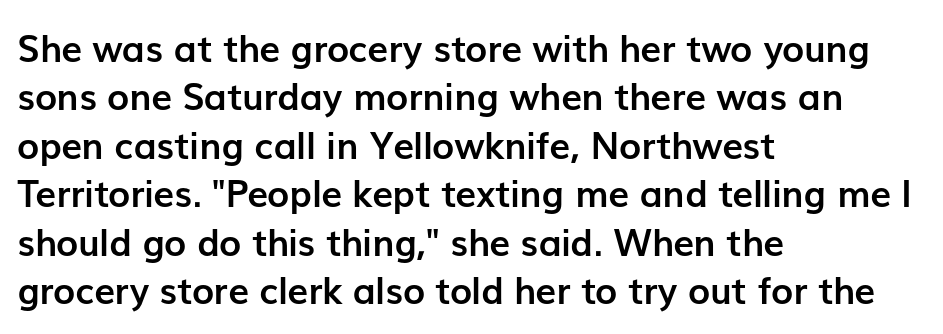
The image shows 37 px semibold sans-serif type, upright; set left-aligned, normal line spacing (1.31x), normal letter spacing, not underlined; low stroke contrast and a medium x-height.
